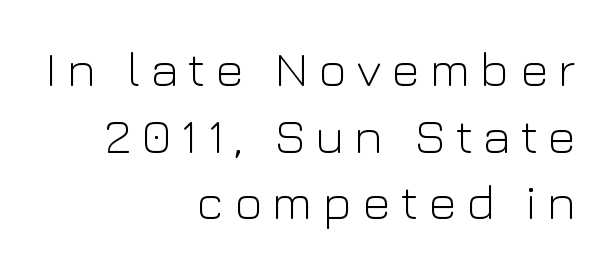
Q: Is the text bold? A: No.
Q: Is the text italic (slanted)? A: No, it is upright.
Q: Is the typeface a serif or a sans-serif typeface? A: Sans-serif.
Q: Is the text underlined? A: No.
Q: How is the paragraph aligned? A: Right-aligned.
Q: Is the spacing between letters normal or unusually wide? A: Unusually wide.
Q: Is the spacing between lines tight, normal or loose? A: Normal.
Q: Width (condensed, normal, or wide)? A: Normal.
Q: Stroke contrast? A: Low.
Q: x-height? A: Medium.
Q: Monospaced? A: No.
